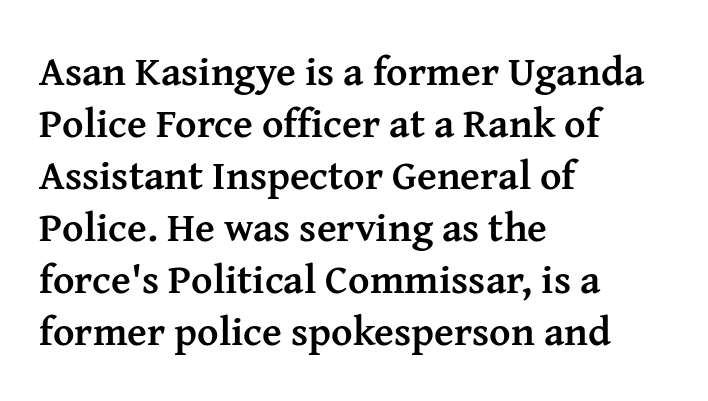
Check under the words: just untouched page. Evenly set lines give the paragraph a standard silhouette. The designer went with a serif here, giving each stem small feet. Posture: straight, roman, zero tilt.
